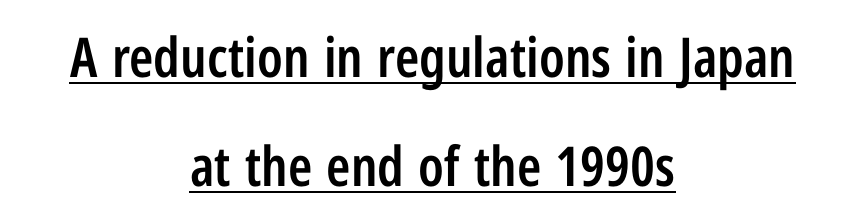
Vertical strokes here are truly vertical. Summary of vertical rhythm: relaxed, with wide interline spacing. On the weight axis this lands at semibold, roughly 600. Serifs: no, the terminals of the letterforms are clean. Visually the block forms a symmetrical silhouette, jagged on both flanks.
